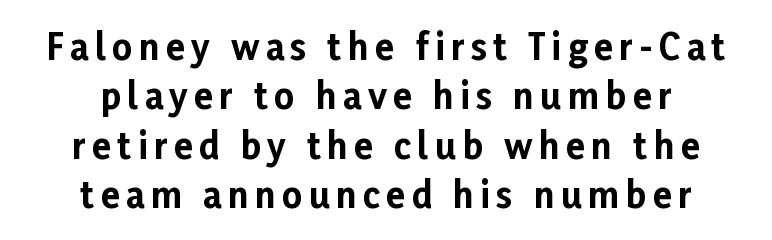
The passage is arranged like a title page — every line centered. Serifs: no, the terminals of the letterforms are clean. Horizontal bands of white between lines are of average thickness. Posture: upright roman.
